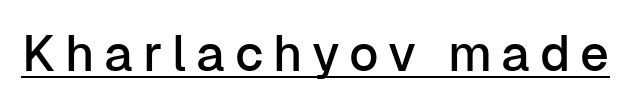
{"serif": "no", "italic": "no", "width": "normal", "stroke_contrast": "low", "x_height": "medium", "monospaced": "no", "underline": "yes", "glyph_px": 50}
